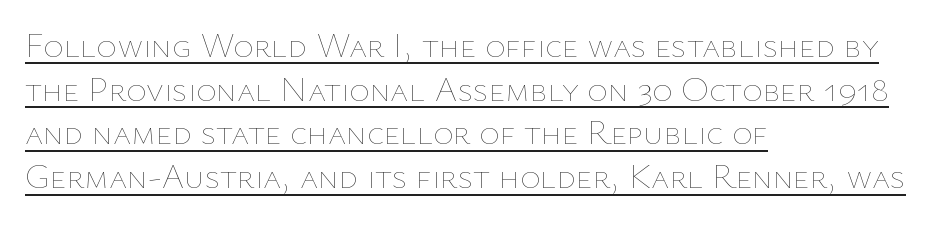
Every stem runs plumb, perpendicular to the baseline. If you drew a ruler down the left edge, every line would touch it. What stands out about the letter spacing? Nothing — it is the standard amount. In designer terms, the underline attribute is active on this setting. Reading down the column, the eye jumps a familiar distance to each next line.
